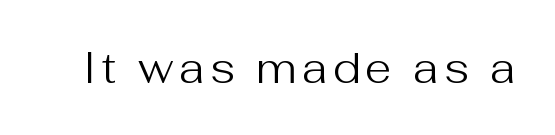
The image shows 43 px regular-weight sans-serif type, upright; set not underlined; medium stroke contrast and a medium x-height.
